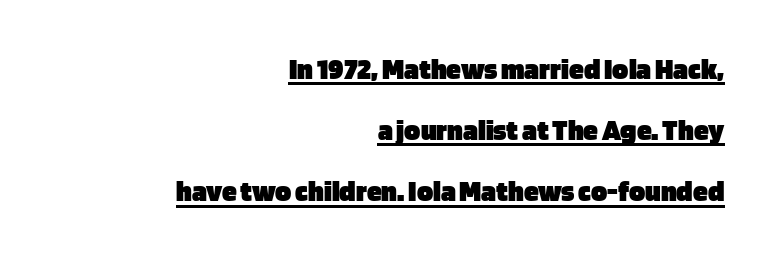
The image shows 30 px heavy sans-serif type, upright; set right-aligned, loose line spacing (2.04x), normal letter spacing, underlined; low stroke contrast and a large x-height.
